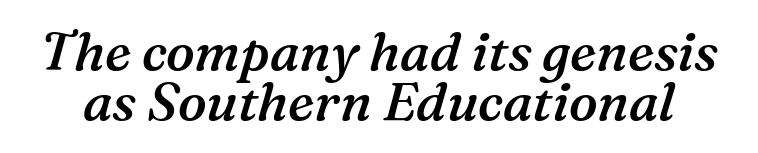
Q: Is the text bold? A: Semi-bold.
Q: Is the text italic (slanted)? A: Yes, it leans right by about 16 degrees.
Q: Is the typeface a serif or a sans-serif typeface? A: Serif.
Q: Is the text underlined? A: No.
Q: Is the spacing between letters normal or unusually wide? A: Normal.
Q: Is the spacing between lines tight, normal or loose? A: Tight.
Q: Width (condensed, normal, or wide)? A: Normal.
Q: Stroke contrast? A: Medium.
Q: x-height? A: Medium.
Q: Monospaced? A: No.
